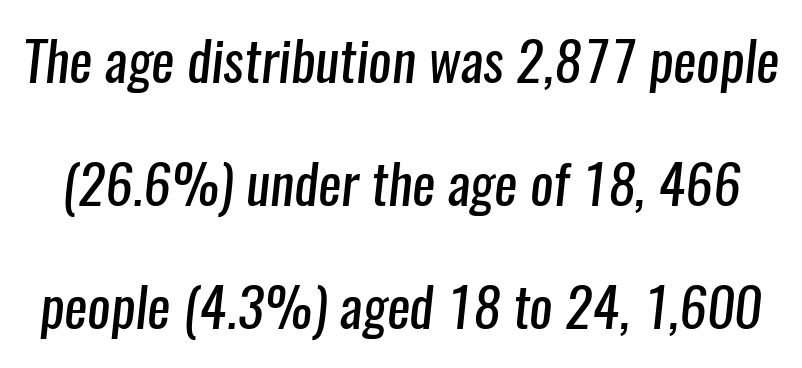
{"serif": "no", "bold": "no", "weight": "regular", "width": "condensed", "stroke_contrast": "low", "x_height": "medium", "monospaced": "no", "underline": "no", "line_spacing": "loose", "line_spacing_ratio": 2.24, "letter_spacing": "normal", "letter_spacing_em": 0.0, "glyph_px": 55}
